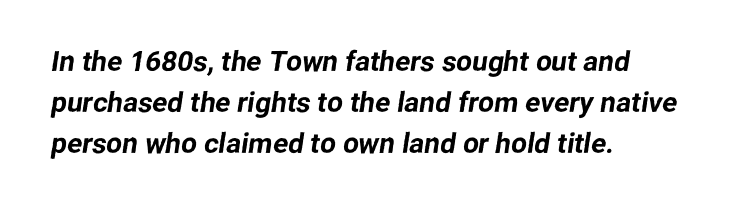
The setting favours the left margin, as ordinary paragraphs usually do. Looks like regular typesetting: each glyph gets only the width it needs. Glance below the letters and you will spot only blank space. A sans-serif font was chosen for this passage.
